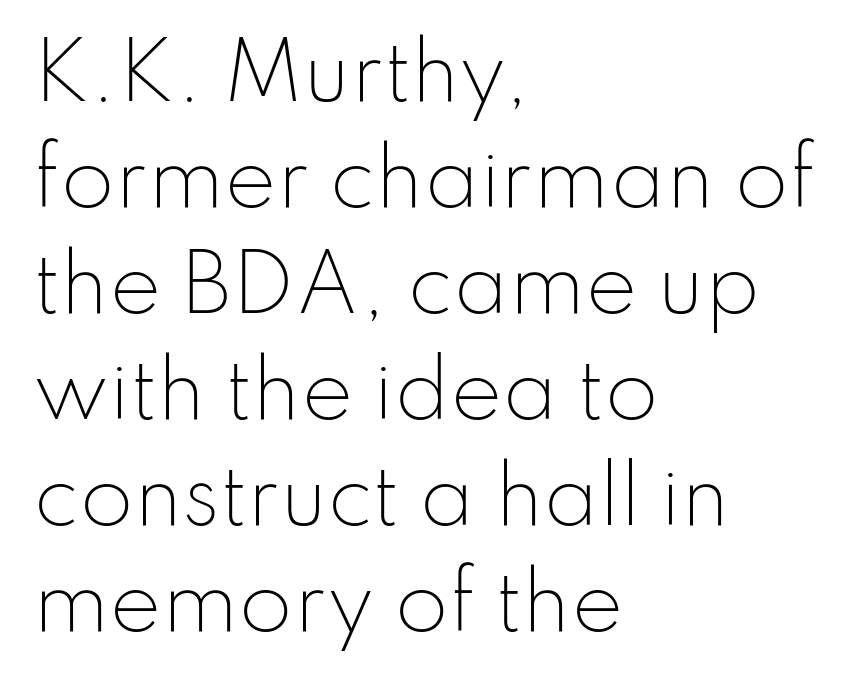
Vertical strokes here are truly vertical. In CSS terms this would be text-align: left. Nobody touched the tracking dial on this one. Heft: none added — not bold. Varying glyph widths throughout — classic text-font behaviour.
